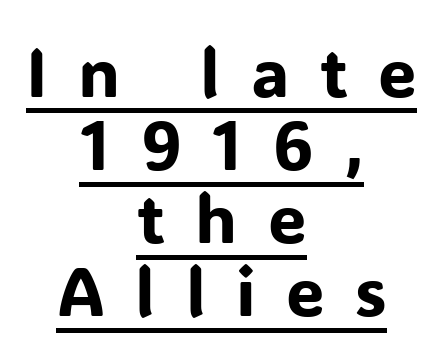
Q: Is the text italic (slanted)? A: No, it is upright.
Q: Is the typeface a serif or a sans-serif typeface? A: Sans-serif.
Q: Is the text underlined? A: Yes.
Q: How is the paragraph aligned? A: Centered.
Q: Is the spacing between letters normal or unusually wide? A: Unusually wide.
Q: Is the spacing between lines tight, normal or loose? A: Tight.
Q: Width (condensed, normal, or wide)? A: Normal.
Q: Stroke contrast? A: Low.
Q: x-height? A: Medium.
Q: Monospaced? A: No.
